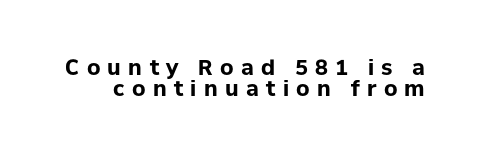
Q: Is the text bold? A: Yes.
Q: Is the text italic (slanted)? A: No, it is upright.
Q: Is the text underlined? A: No.
Q: Is the spacing between letters normal or unusually wide? A: Unusually wide.
Q: Is the spacing between lines tight, normal or loose? A: Tight.
